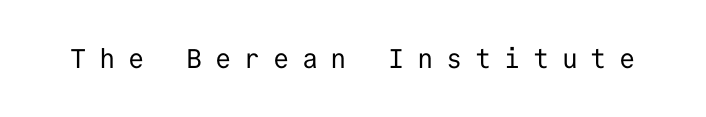
Q: Is the text bold? A: No.
Q: Is the text italic (slanted)? A: No, it is upright.
Q: Is the text underlined? A: No.
Q: Is the spacing between letters normal or unusually wide? A: Unusually wide.
